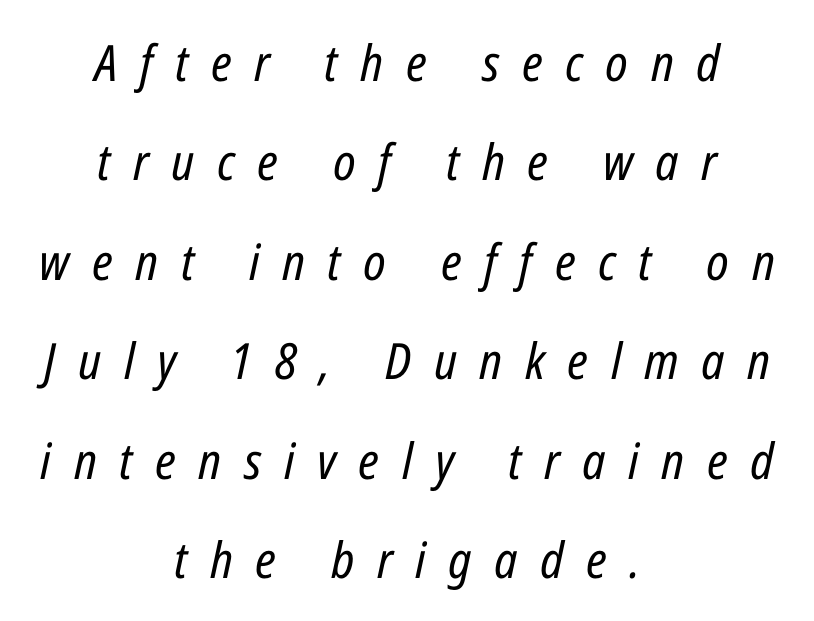
The horizontal fit of the characters is loose and conspicuously gappy. Note the varied advance widths — an 'i' is clearly narrower than an 'm'. Observe the lean: these are italic letterforms. These glyphs show unthickened strokes, regular width or finer. Baseline-to-baseline distance is far greater than the letter height.
